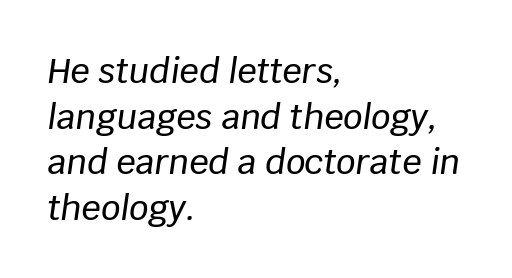
Q: Is the text italic (slanted)? A: Yes, it leans right by about 8 degrees.
Q: Is the text underlined? A: No.
Q: How is the paragraph aligned? A: Left-aligned.
Q: Is the spacing between letters normal or unusually wide? A: Normal.
Q: Is the spacing between lines tight, normal or loose? A: Normal.
Q: Width (condensed, normal, or wide)? A: Normal.
Q: Stroke contrast? A: Low.
Q: x-height? A: Large.
Q: Monospaced? A: No.
